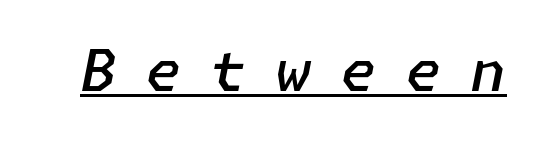
{"italic": "yes", "lean": "right", "slant_degrees": 11, "bold": "semi", "weight": "semibold", "width": "normal", "stroke_contrast": "low", "x_height": "medium", "underline": "yes", "letter_spacing": "wide", "letter_spacing_em": 0.5, "glyph_px": 58}
